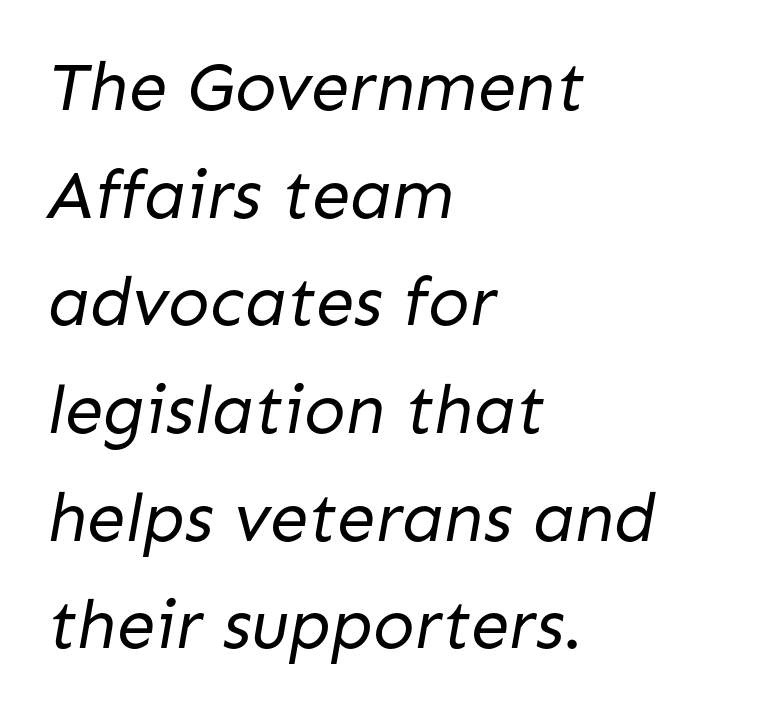
Q: Is the text bold? A: No.
Q: Is the typeface a serif or a sans-serif typeface? A: Sans-serif.
Q: Is the text underlined? A: No.
Q: How is the paragraph aligned? A: Left-aligned.
Q: Is the spacing between letters normal or unusually wide? A: Normal.
Q: Is the spacing between lines tight, normal or loose? A: Normal.
Q: Width (condensed, normal, or wide)? A: Normal.
Q: Stroke contrast? A: Low.
Q: x-height? A: Medium.
Q: Monospaced? A: No.
